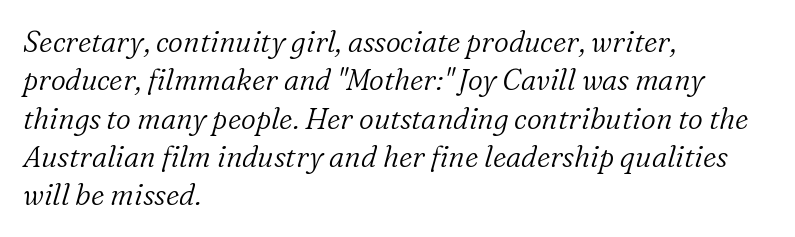
The space beneath each line is pristine and unruled. Examine the stroke ends and you'll spot serifs. The weight would be labelled regular, book, light, or lighter still. Evenly set lines give the paragraph a standard silhouette. It's the slanting kind of type.
